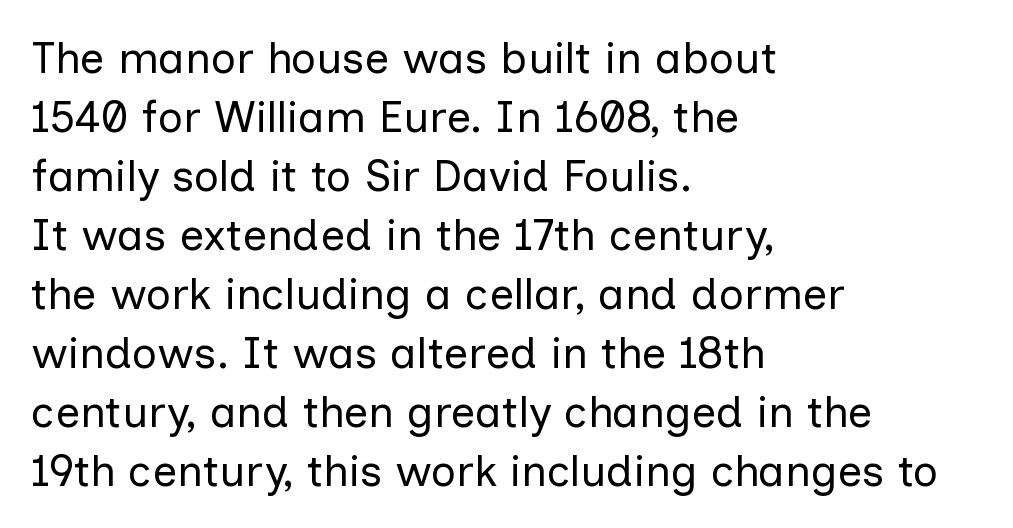
Q: Is the text bold? A: No.
Q: Is the text italic (slanted)? A: No, it is upright.
Q: Is the typeface a serif or a sans-serif typeface? A: Sans-serif.
Q: Is the text underlined? A: No.
Q: How is the paragraph aligned? A: Left-aligned.
Q: Is the spacing between letters normal or unusually wide? A: Normal.
Q: Is the spacing between lines tight, normal or loose? A: Normal.
Q: Width (condensed, normal, or wide)? A: Normal.
Q: Stroke contrast? A: Low.
Q: x-height? A: Medium.
Q: Monospaced? A: No.
